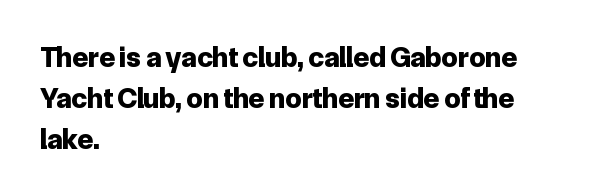
{"serif": "no", "italic": "no", "bold": "yes", "weight": "bold", "width": "normal", "stroke_contrast": "low", "x_height": "medium", "monospaced": "no", "underline": "no", "align": "left", "line_spacing": "normal", "line_spacing_ratio": 1.41, "letter_spacing": "normal", "letter_spacing_em": 0.0, "glyph_px": 29}
